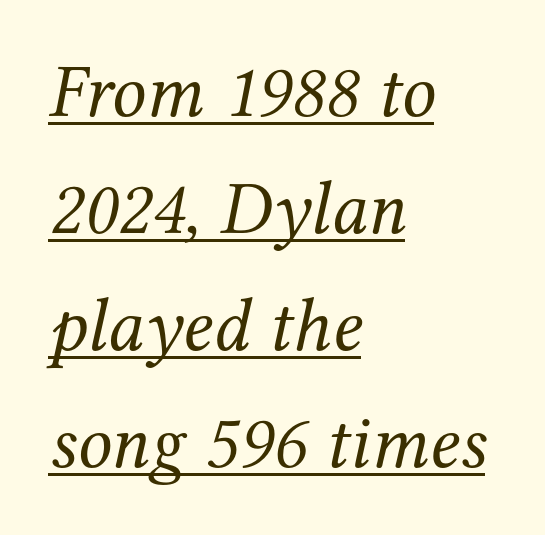
{"serif": "yes", "italic": "yes", "lean": "right", "slant_degrees": 12, "bold": "no", "weight": "regular", "width": "normal", "stroke_contrast": "medium", "x_height": "medium", "monospaced": "no", "underline": "yes", "align": "left", "line_spacing": "normal", "line_spacing_ratio": 1.54, "letter_spacing": "normal", "letter_spacing_em": 0.0, "glyph_px": 76}
